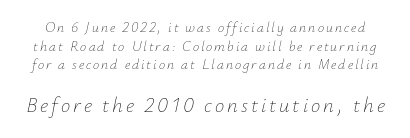
One glance says typical: line gaps are just what's usual. Type without underlining. The rendering enlarges the type as you move from the upper chunk to the lower. Think standard paragraph weight, or any step lighter than that. The glyphs look as if they've been sheared to an angle.
